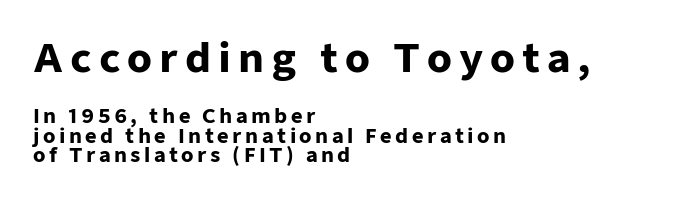
Q: Is the text bold? A: Yes.
Q: Is the text italic (slanted)? A: No, it is upright.
Q: Is the typeface a serif or a sans-serif typeface? A: Sans-serif.
Q: Is the text underlined? A: No.
Q: How is the paragraph aligned? A: Left-aligned.
Q: Is the spacing between lines tight, normal or loose? A: Tight.
Q: Which block of text is set in a larger size, the first (top) or the second (bottom)? A: The first (top) one.
Q: Width (condensed, normal, or wide)? A: Normal.
Q: Stroke contrast? A: Low.
Q: x-height? A: Medium.
Q: Monospaced? A: No.
